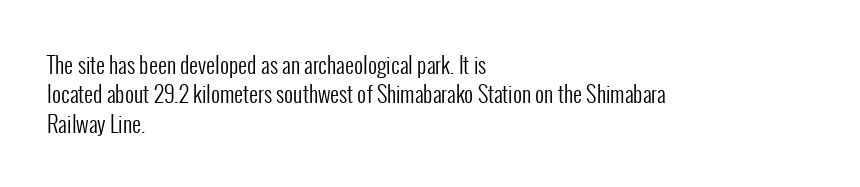
Bare-footed words on every line. Every stem runs plumb, perpendicular to the baseline. The typesetting does not lean heavy: it is not bold. Tracking value appears to be zero — textbook default spacing. The vertical gap from one line to the next is medium.
